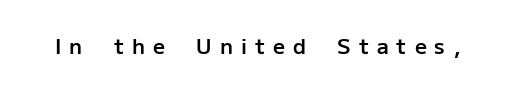
The image shows 21 px text type, upright; set unusually wide letter spacing (+0.38 em), not underlined.
